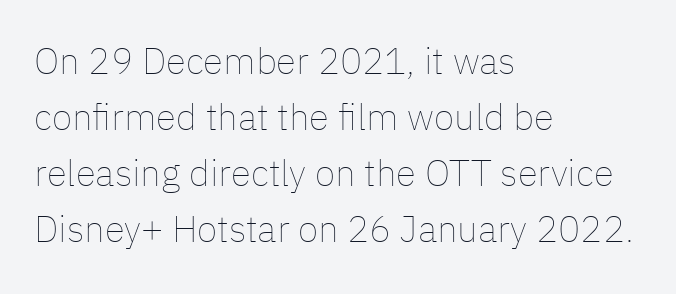
Q: Is the text bold? A: No.
Q: Is the text italic (slanted)? A: No, it is upright.
Q: Is the text underlined? A: No.
Q: How is the paragraph aligned? A: Left-aligned.
Q: Is the spacing between letters normal or unusually wide? A: Normal.
Q: Is the spacing between lines tight, normal or loose? A: Normal.
Q: Width (condensed, normal, or wide)? A: Normal.
Q: Stroke contrast? A: Low.
Q: x-height? A: Medium.
Q: Monospaced? A: No.
